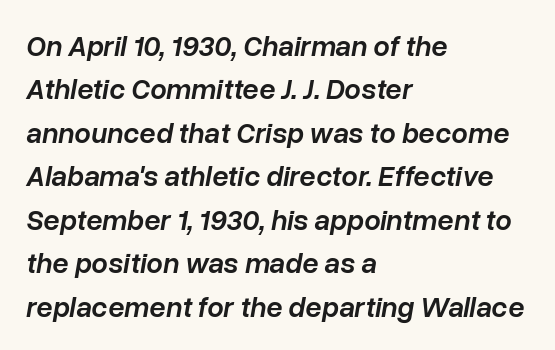
Q: Is the text bold? A: Semi-bold.
Q: Is the text italic (slanted)? A: Yes, it leans right by about 10 degrees.
Q: Is the text underlined? A: No.
Q: How is the paragraph aligned? A: Left-aligned.
Q: Is the spacing between letters normal or unusually wide? A: Normal.
Q: Is the spacing between lines tight, normal or loose? A: Normal.
Q: Width (condensed, normal, or wide)? A: Normal.
Q: Stroke contrast? A: Low.
Q: x-height? A: Medium.
Q: Monospaced? A: No.
